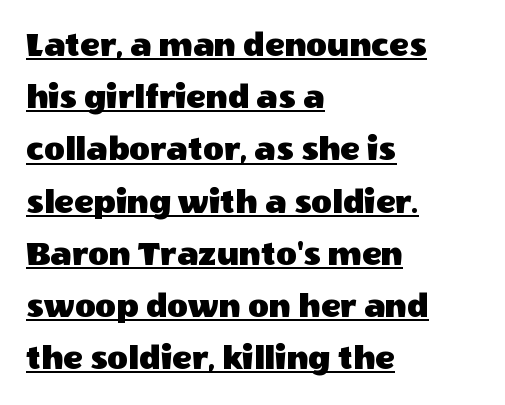
Q: Is the text italic (slanted)? A: No, it is upright.
Q: Is the typeface a serif or a sans-serif typeface? A: Sans-serif.
Q: Is the text underlined? A: Yes.
Q: How is the paragraph aligned? A: Left-aligned.
Q: Is the spacing between letters normal or unusually wide? A: Normal.
Q: Is the spacing between lines tight, normal or loose? A: Normal.
Q: Width (condensed, normal, or wide)? A: Normal.
Q: x-height? A: Large.
Q: Monospaced? A: No.
